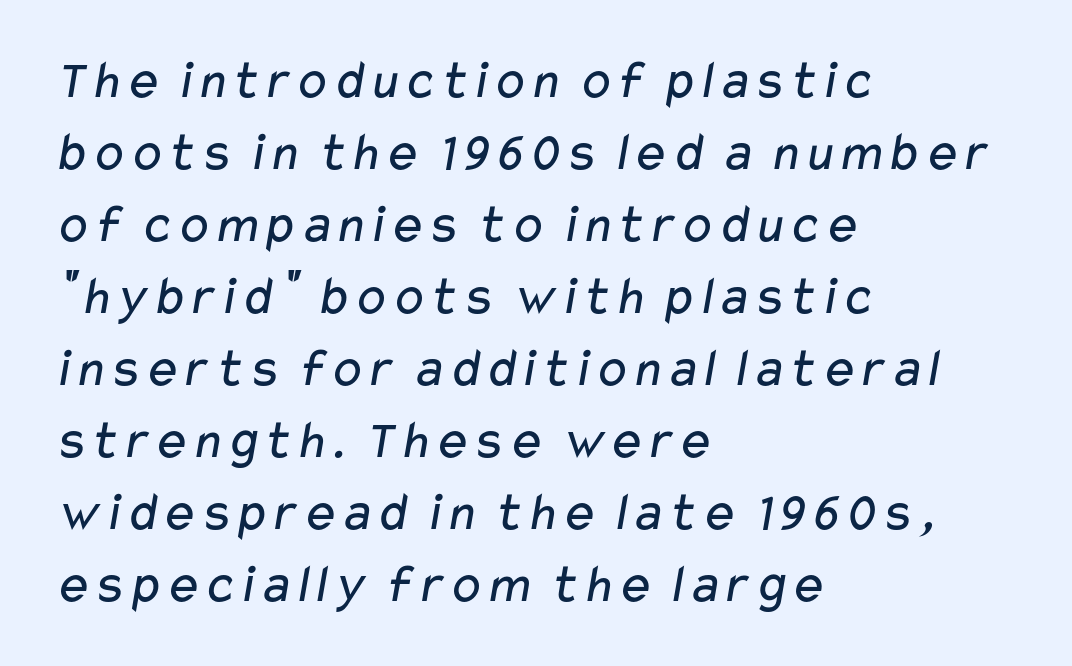
{"serif": "no", "bold": "no", "weight": "regular", "width": "wide", "stroke_contrast": "low", "x_height": "medium", "monospaced": "no", "underline": "no", "align": "left", "line_spacing": "normal", "line_spacing_ratio": 1.31, "letter_spacing": "normal", "letter_spacing_em": 0.0, "glyph_px": 55}
